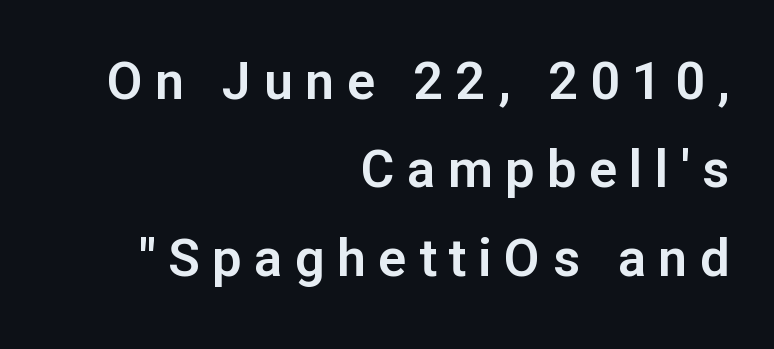
The image shows 52 px sans-serif type, upright; set right-aligned, normal line spacing (1.7x), unusually wide letter spacing (+0.24 em), not underlined; low stroke contrast and a medium x-height.
